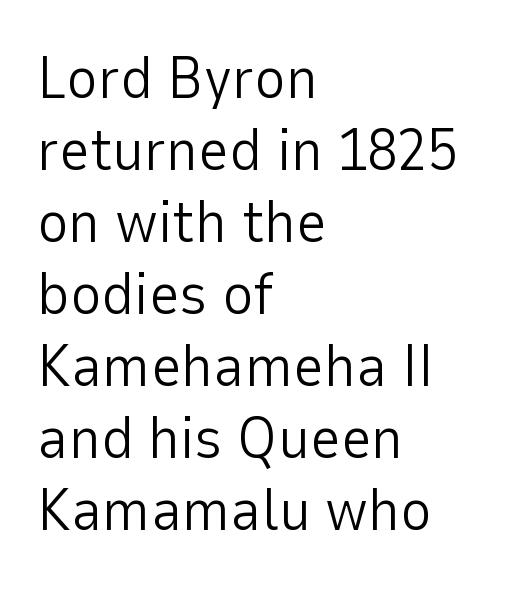
The image shows 60 px light sans-serif type, upright; set left-aligned, line spacing 1.2x, normal letter spacing, not underlined; low stroke contrast and a medium x-height.
